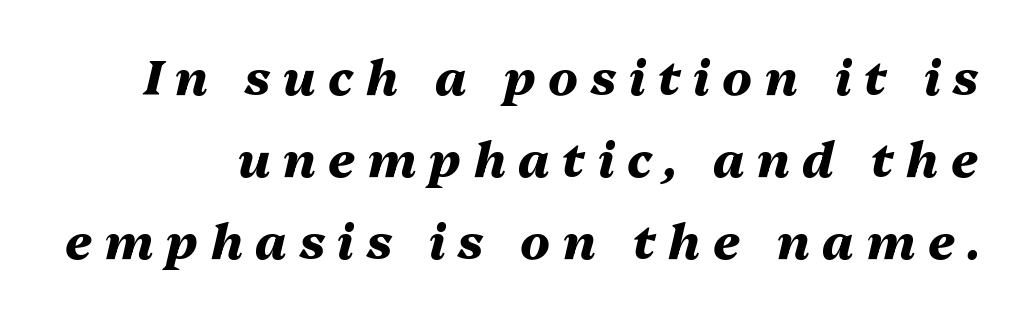
Q: Is the text bold? A: Yes.
Q: Is the text italic (slanted)? A: Yes, it leans right by about 13 degrees.
Q: Is the text underlined? A: No.
Q: Is the spacing between letters normal or unusually wide? A: Unusually wide.
Q: Is the spacing between lines tight, normal or loose? A: Normal.
Q: Width (condensed, normal, or wide)? A: Normal.
Q: Stroke contrast? A: Medium.
Q: x-height? A: Medium.
Q: Monospaced? A: No.
